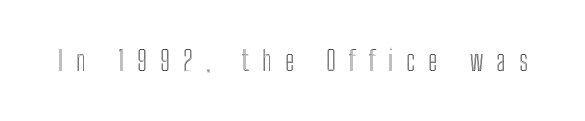
This rendering features lettering with no underline. Ascenders rise straight up at ninety degrees. Substantial extra tracking has been applied to these lines.
